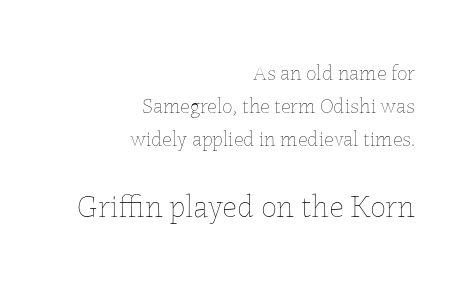
Q: Is the text bold? A: No.
Q: Is the text italic (slanted)? A: No, it is upright.
Q: Is the text underlined? A: No.
Q: How is the paragraph aligned? A: Right-aligned.
Q: Is the spacing between letters normal or unusually wide? A: Normal.
Q: Is the spacing between lines tight, normal or loose? A: Normal.
Q: Which block of text is set in a larger size, the first (top) or the second (bottom)? A: The second (bottom) one.
Q: Width (condensed, normal, or wide)? A: Normal.
Q: Stroke contrast? A: Low.
Q: x-height? A: Medium.
Q: Monospaced? A: No.
